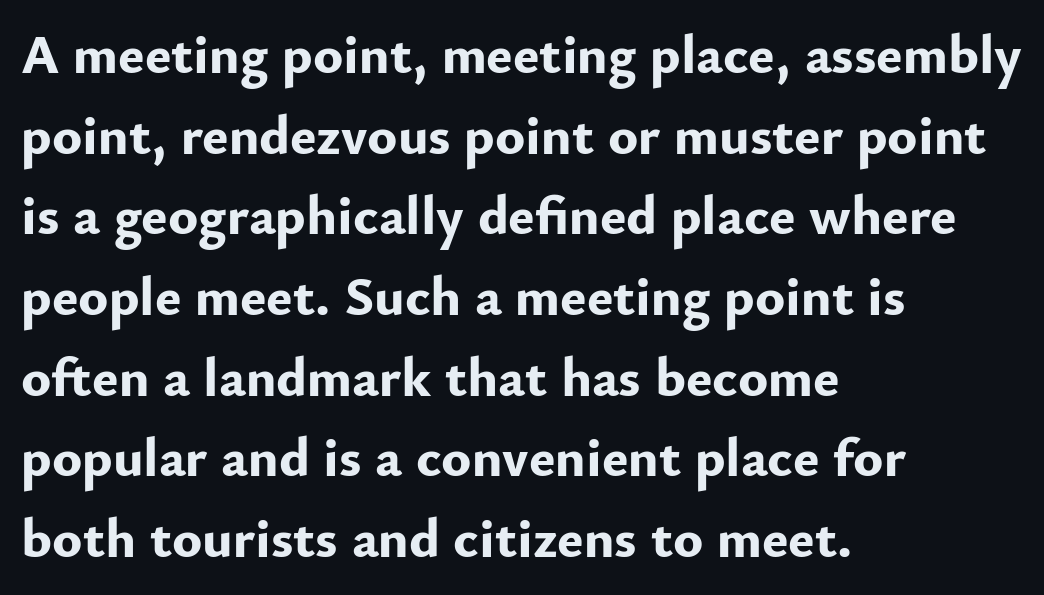
The image shows 56 px bold sans-serif type, upright; set left-aligned, normal line spacing (1.44x), normal letter spacing, not underlined; low stroke contrast and a small x-height.
